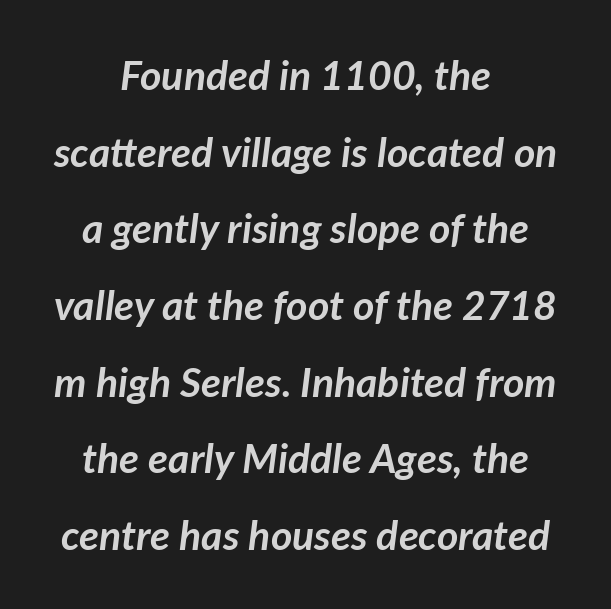
The image shows 41 px semibold type, italic (leaning right); set centered, line spacing 1.87x, normal letter spacing, not underlined; low stroke contrast and a medium x-height.
